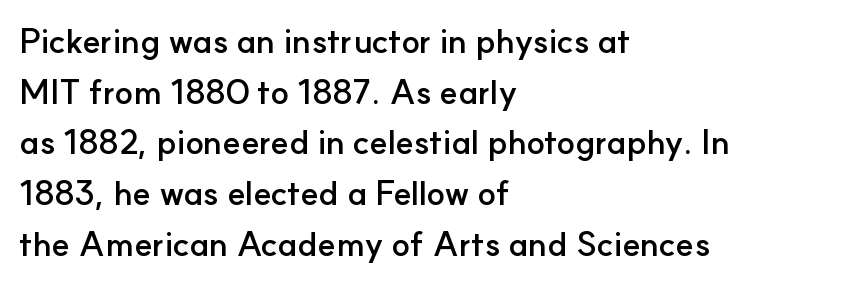
Q: Is the text bold? A: Yes.
Q: Is the text italic (slanted)? A: No, it is upright.
Q: Is the typeface a serif or a sans-serif typeface? A: Sans-serif.
Q: Is the text underlined? A: No.
Q: How is the paragraph aligned? A: Left-aligned.
Q: Is the spacing between letters normal or unusually wide? A: Normal.
Q: Is the spacing between lines tight, normal or loose? A: Normal.
Q: Width (condensed, normal, or wide)? A: Normal.
Q: Stroke contrast? A: Low.
Q: x-height? A: Small.
Q: Monospaced? A: No.
